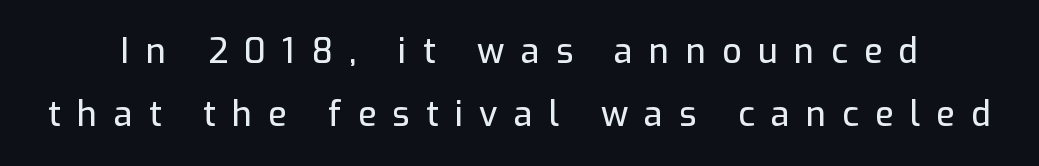
The image shows 34 px sans-serif type, upright; set line spacing 1.85x, unusually wide letter spacing (+0.48 em), not underlined; low stroke contrast and a medium x-height.
